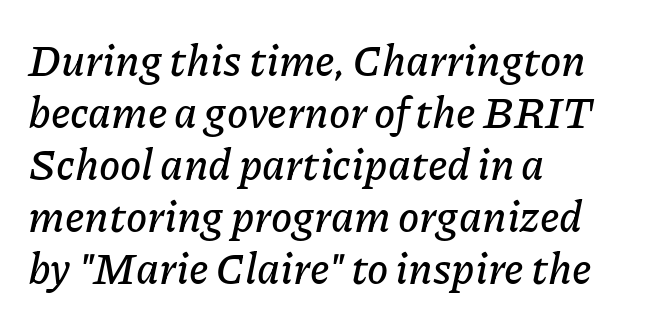
These lines stack with their left ends in a neat column. The gap between lines stays unmarked. In terms of posture, this sample is oblique. Proportional: the letters do not fall into vertical columns.
